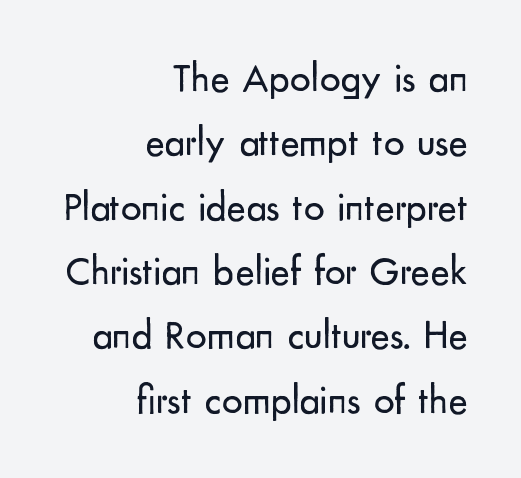
Q: Is the text bold? A: No.
Q: Is the text italic (slanted)? A: No, it is upright.
Q: Is the typeface a serif or a sans-serif typeface? A: Sans-serif.
Q: Is the text underlined? A: No.
Q: How is the paragraph aligned? A: Right-aligned.
Q: Is the spacing between letters normal or unusually wide? A: Normal.
Q: Is the spacing between lines tight, normal or loose? A: Normal.
Q: Width (condensed, normal, or wide)? A: Normal.
Q: Stroke contrast? A: Low.
Q: x-height? A: Small.
Q: Monospaced? A: No.
